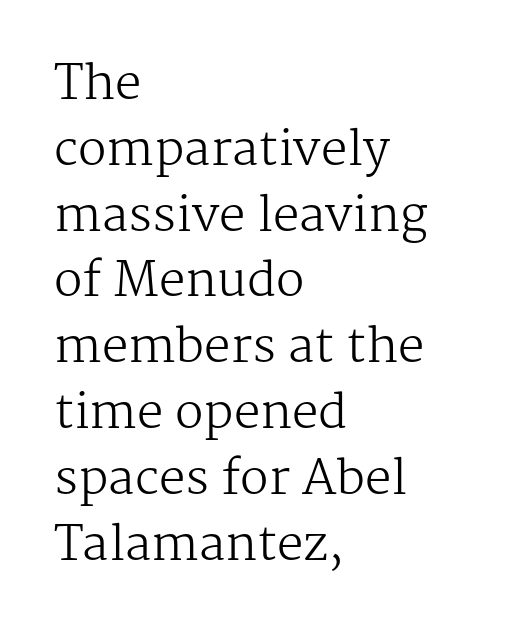
Is this a fixed-width face? No — the glyphs have proportional, varying widths. The font's upright variant was chosen for this text. One-word summary of the alignment: left. Line spacing here is normal. Beneath every word, the page is bare.
